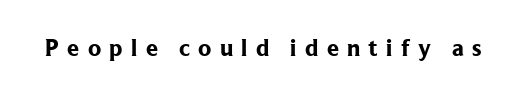
The image shows 24 px bold type, upright; set unusually wide letter spacing (+0.35 em), not underlined.
